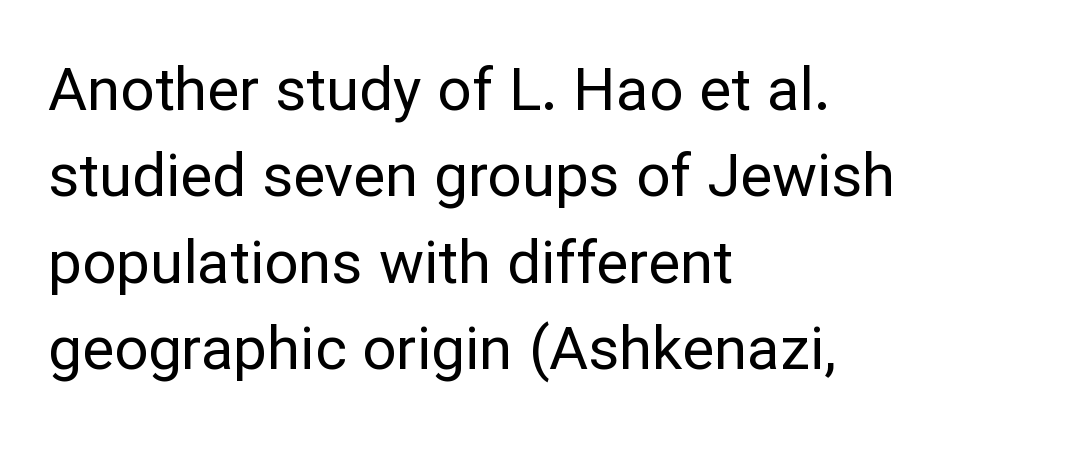
Q: Is the text bold? A: No.
Q: Is the text italic (slanted)? A: No, it is upright.
Q: Is the typeface a serif or a sans-serif typeface? A: Sans-serif.
Q: Is the text underlined? A: No.
Q: How is the paragraph aligned? A: Left-aligned.
Q: Is the spacing between letters normal or unusually wide? A: Normal.
Q: Is the spacing between lines tight, normal or loose? A: Normal.
Q: Width (condensed, normal, or wide)? A: Normal.
Q: Stroke contrast? A: Low.
Q: x-height? A: Medium.
Q: Monospaced? A: No.
